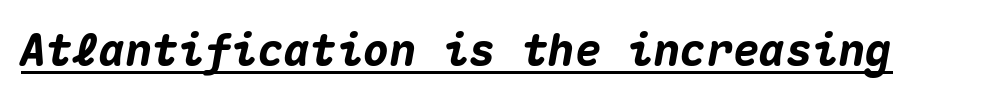
Every letter is thick-stroked: bold, no question. Words appear dense and cohesive because spacing is normal. Like a heading marked for emphasis, these lines bear an underscore. The passage shown is typed in a monospace face where columns stay perfectly aligned. Compared with ordinary roman type, these characters are visibly tilted.
